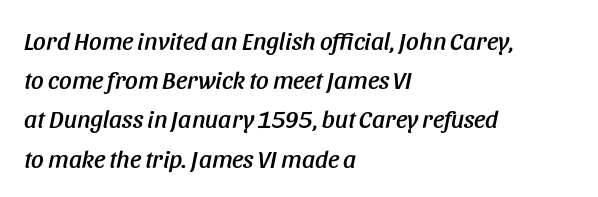
The specimen omits any rule beneath the text block's lines. The specimen reads as italic at a glance. Casual observation: everything's shoved over to the left. Quick note: interline space is typical. This sample uses plain, unmodified letter spacing.
